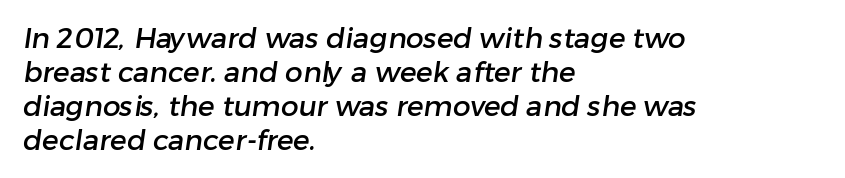
Does extra space separate the letters? No, they use regular spacing. A bare baseline throughout the passage. Caption: multi-line text, flush left, ragged right. Think of a printed novel: that variable character pitch is what you see here. Check where the strokes stop: nothing finishes them off — pure sans.
